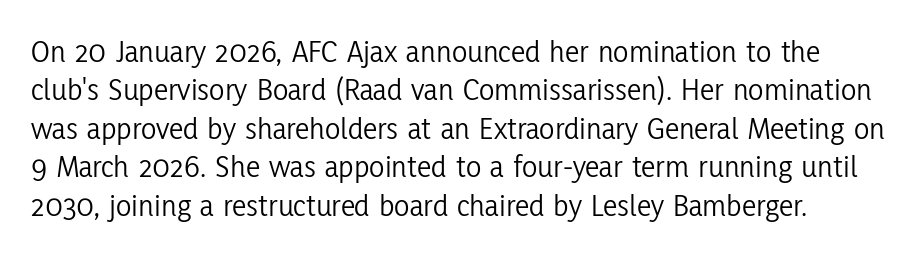
The image shows 32 px light, condensed sans-serif type, upright; set line spacing 1.2x, normal letter spacing, not underlined; low stroke contrast and a medium x-height.
